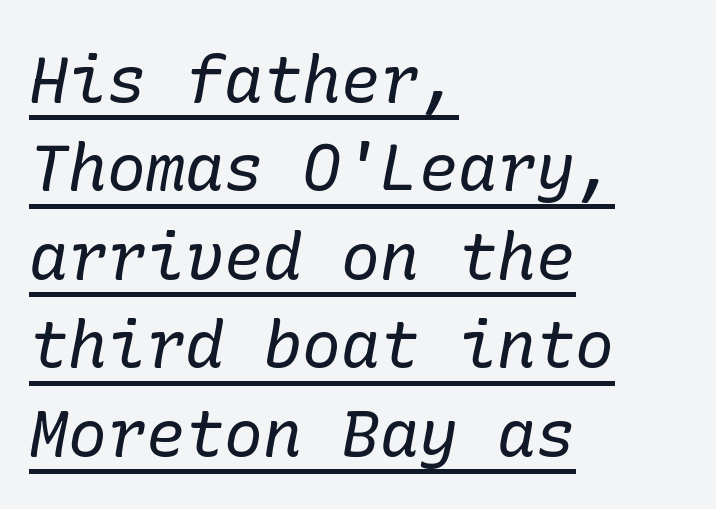
Q: Is the text bold? A: No.
Q: Is the text italic (slanted)? A: Yes, it leans right by about 10 degrees.
Q: Is the typeface a serif or a sans-serif typeface? A: Sans-serif.
Q: Is the text underlined? A: Yes.
Q: How is the paragraph aligned? A: Left-aligned.
Q: Is the spacing between letters normal or unusually wide? A: Normal.
Q: Is the spacing between lines tight, normal or loose? A: Normal.
Q: Width (condensed, normal, or wide)? A: Normal.
Q: Stroke contrast? A: Low.
Q: x-height? A: Medium.
